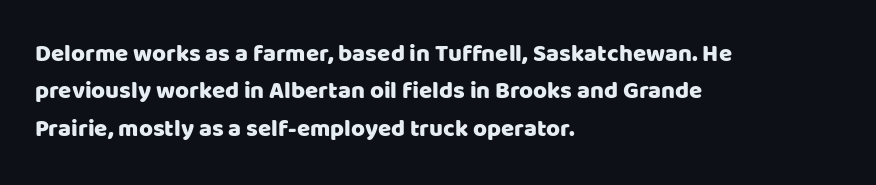
Q: Is the text italic (slanted)? A: No, it is upright.
Q: Is the text underlined? A: No.
Q: How is the paragraph aligned? A: Left-aligned.
Q: Is the spacing between letters normal or unusually wide? A: Normal.
Q: Is the spacing between lines tight, normal or loose? A: Normal.
